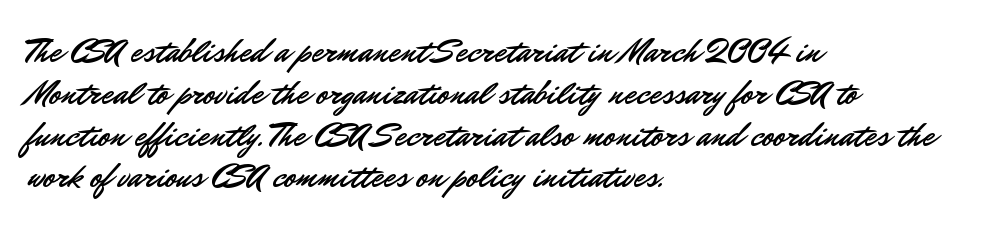
Classification — sans serif. The foot of each line stays bare and open. The face used here is rendered with its standard letterfit. Varying glyph widths throughout — classic text-font behaviour. Line starts are locked; line ends wander.
